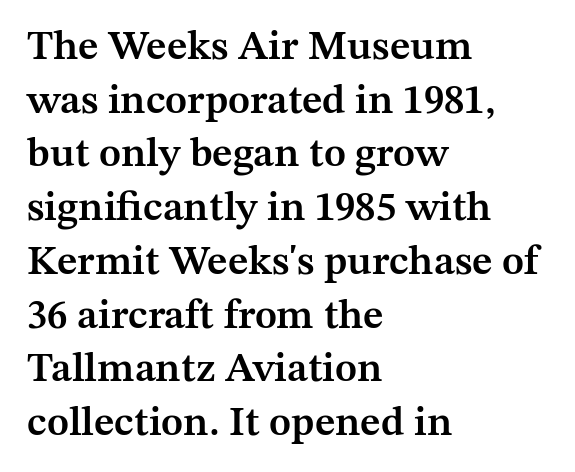
The image shows 41 px semibold serif type, upright; set left-aligned, normal line spacing (1.31x), normal letter spacing, not underlined; medium stroke contrast and a medium x-height.
